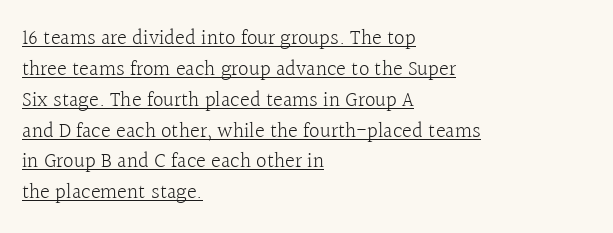
{"italic": "no", "bold": "no", "underline": "yes", "align": "left", "line_spacing": "normal", "line_spacing_ratio": 1.47, "letter_spacing": "normal", "letter_spacing_em": 0.0, "glyph_px": 21}
